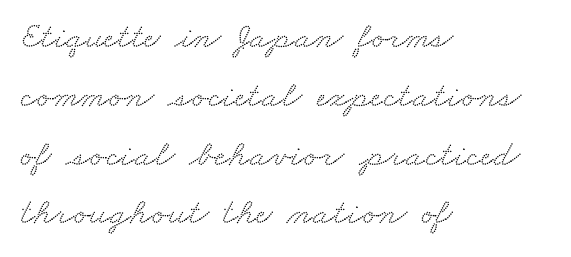
{"serif": "yes", "width": "wide", "stroke_contrast": "medium", "x_height": "small", "monospaced": "no", "underline": "no", "align": "left", "line_spacing": "normal", "line_spacing_ratio": 1.59, "letter_spacing": "normal", "letter_spacing_em": 0.0, "glyph_px": 37}
